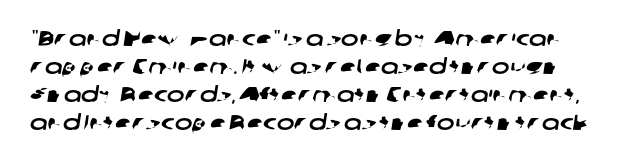
The image shows 21 px text type; set normal line spacing (1.33x), normal letter spacing, not underlined.
